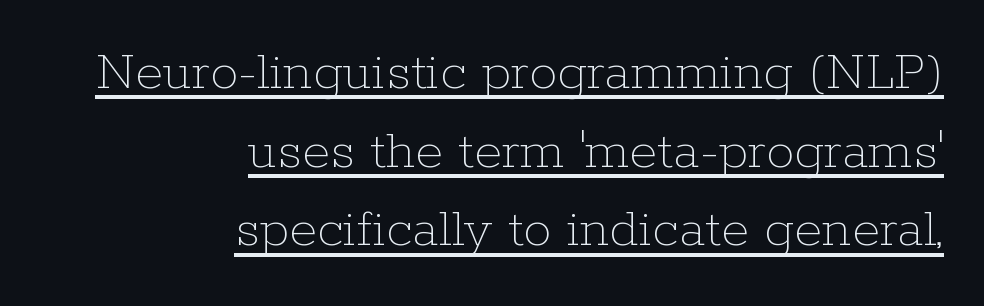
Nothing heavy about these letters — not bold at all. Each word holds together tightly as a unit, with standard inter-letter gaps. Compared with undecorated copy, this sample adds a rule below the words. This sample has the flowing, uneven cadence of proportional lettering.
